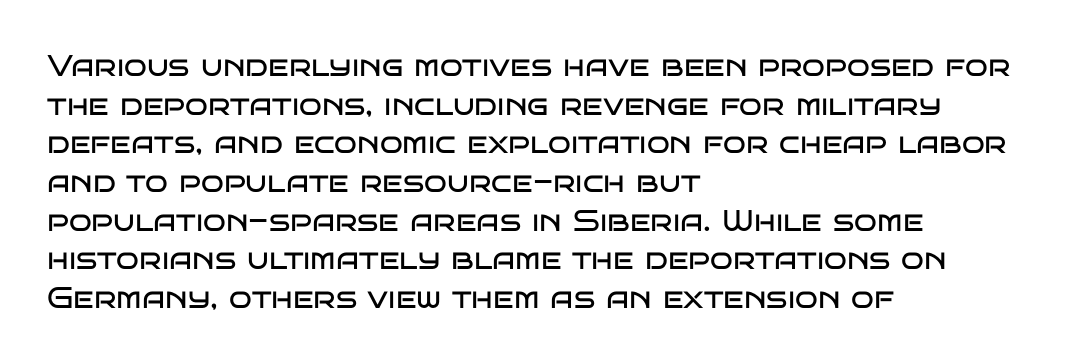
These glyphs show unthickened strokes, regular width or finer. Here the designer chose a conventional face with non-uniform glyph widths. The designer left line spacing at the default. Any mark beneath the type? The region is blank.
